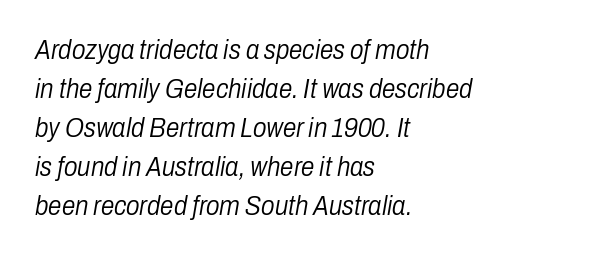
{"italic": "yes", "lean": "right", "slant_degrees": 10, "bold": "no", "underline": "no", "align": "left", "line_spacing": "normal", "line_spacing_ratio": 1.44, "letter_spacing": "normal", "letter_spacing_em": 0.0, "glyph_px": 27}
